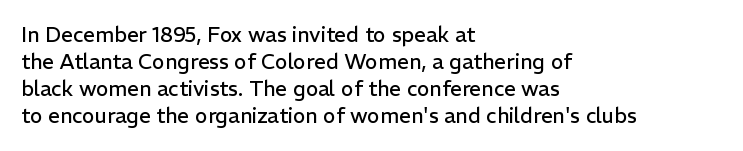
{"italic": "no", "bold": "no", "underline": "no", "align": "left", "line_spacing": "normal", "line_spacing_ratio": 1.29, "letter_spacing": "normal", "letter_spacing_em": 0.0, "glyph_px": 21}
